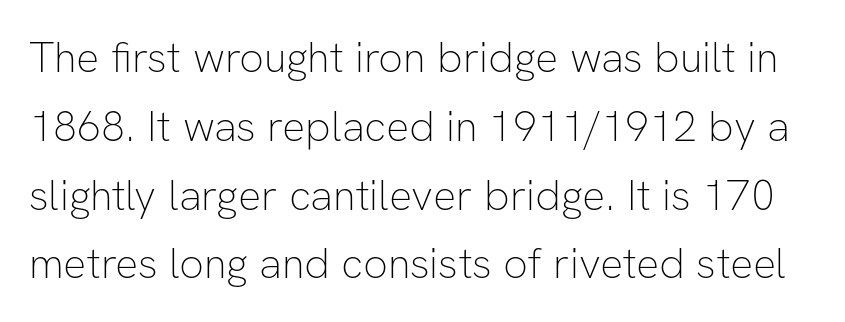
Is the letter spacing exaggerated? No — it looks like the ordinary default. Letters have the restrained weight of plain body copy at most. No word sits above an underline. When letters stand straight like this, we call the style roman or upright.
